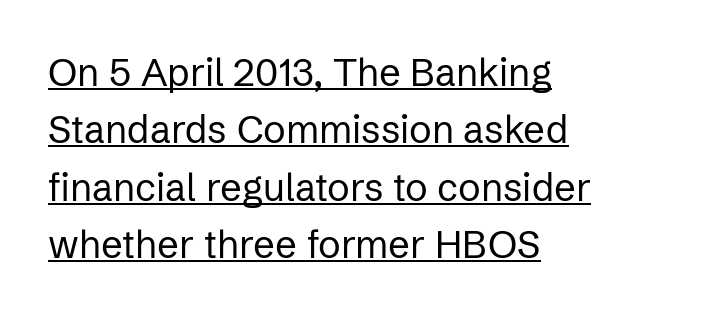
Q: Is the text bold? A: No.
Q: Is the text italic (slanted)? A: No, it is upright.
Q: Is the typeface a serif or a sans-serif typeface? A: Sans-serif.
Q: Is the text underlined? A: Yes.
Q: How is the paragraph aligned? A: Left-aligned.
Q: Is the spacing between letters normal or unusually wide? A: Normal.
Q: Is the spacing between lines tight, normal or loose? A: Normal.
Q: Width (condensed, normal, or wide)? A: Normal.
Q: Stroke contrast? A: Low.
Q: x-height? A: Medium.
Q: Monospaced? A: No.
